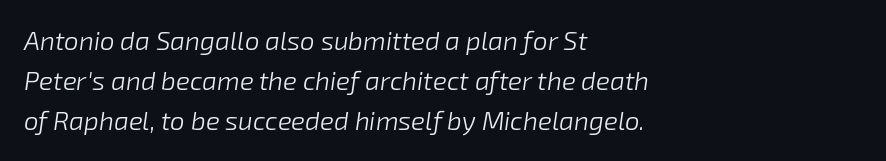
Emphasis-style slanted type is in use. The glyphs are unaccompanied by any horizontal stroke below them. Compared with typical body copy, the letter spacing here is the same. One-word summary of the alignment: left. Summary of vertical rhythm: regular, with standard interline spacing. The font sits on the lighter half of the weight spectrum, regular included.
